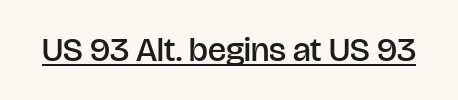
Q: Is the text bold? A: Semi-bold.
Q: Is the text italic (slanted)? A: No, it is upright.
Q: Is the typeface a serif or a sans-serif typeface? A: Sans-serif.
Q: Is the text underlined? A: Yes.
Q: Is the spacing between letters normal or unusually wide? A: Normal.
Q: Width (condensed, normal, or wide)? A: Normal.
Q: Stroke contrast? A: Low.
Q: x-height? A: Large.
Q: Monospaced? A: No.
